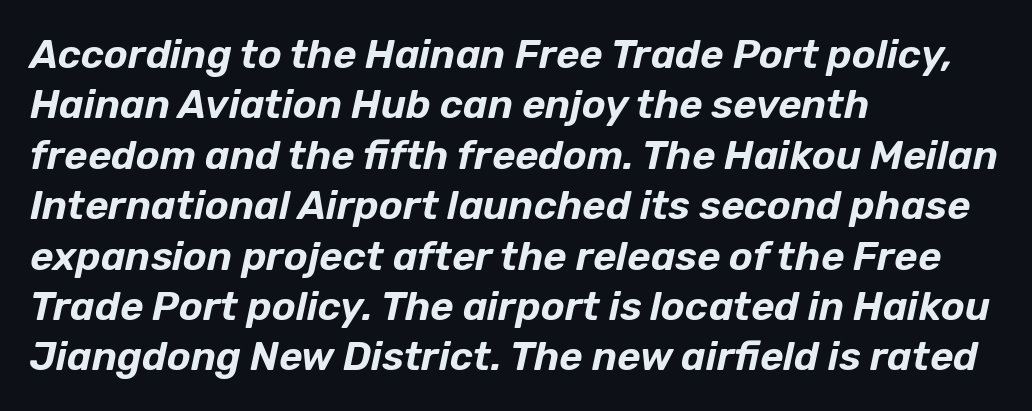
Q: Is the text italic (slanted)? A: Yes, it leans right by about 12 degrees.
Q: Is the text underlined? A: No.
Q: How is the paragraph aligned? A: Left-aligned.
Q: Is the spacing between letters normal or unusually wide? A: Normal.
Q: Is the spacing between lines tight, normal or loose? A: Normal.
Q: Width (condensed, normal, or wide)? A: Normal.
Q: Stroke contrast? A: Low.
Q: x-height? A: Medium.
Q: Monospaced? A: No.
